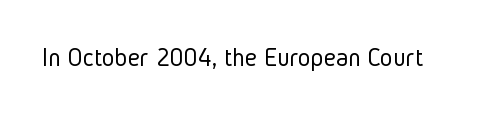
{"italic": "no", "bold": "no", "underline": "no", "letter_spacing": "normal", "letter_spacing_em": 0.0, "glyph_px": 27}
